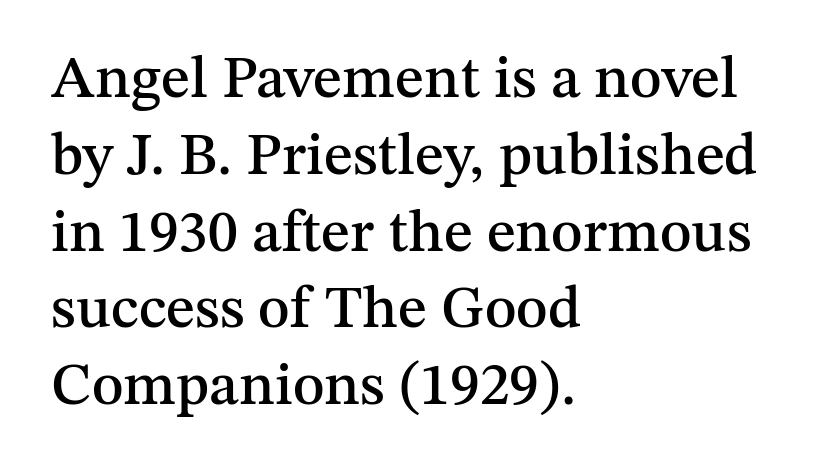
The image shows 60 px serif type, upright; set left-aligned, normal line spacing (1.28x), normal letter spacing, not underlined; medium stroke contrast and a medium x-height.
